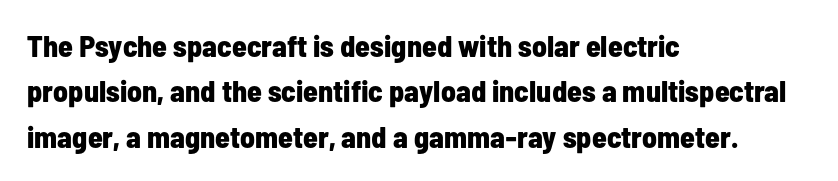
Q: Is the text bold? A: Yes.
Q: Is the text italic (slanted)? A: No, it is upright.
Q: Is the typeface a serif or a sans-serif typeface? A: Sans-serif.
Q: Is the text underlined? A: No.
Q: How is the paragraph aligned? A: Left-aligned.
Q: Is the spacing between letters normal or unusually wide? A: Normal.
Q: Is the spacing between lines tight, normal or loose? A: Normal.
Q: Width (condensed, normal, or wide)? A: Condensed.
Q: Stroke contrast? A: Low.
Q: x-height? A: Medium.
Q: Monospaced? A: No.
